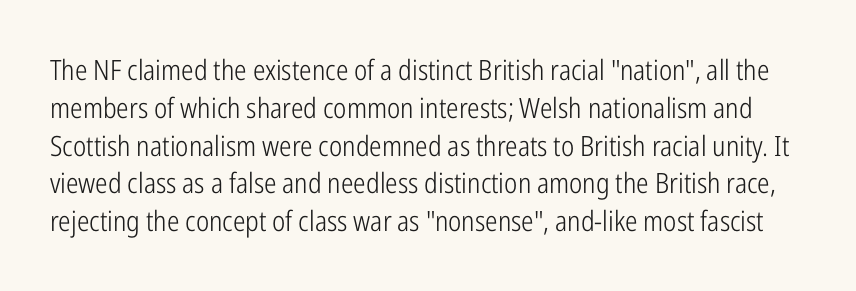
The specimen reads as upright at a glance. Do the characters align in a grid? No, the font is proportional. The font sits on the lighter half of the weight spectrum, regular included. Vertical spacing — default. Letter spacing: default. The foot of each line stays bare and open.
